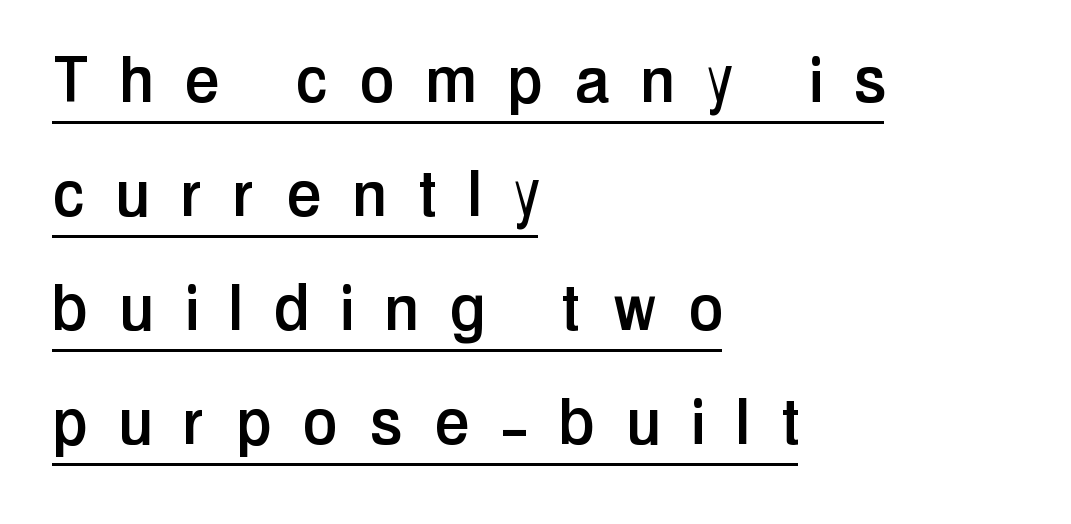
Someone cranked the tracking dial way up on this one. The rendered words wear a rule along their underside. The type sits square on the baseline with zero lean. Reading down the column, the eye jumps a familiar distance to each next line. The rendering anchors every line to the left-hand side. Unlike a traditional serif, this face leaves its strokes unadorned.
